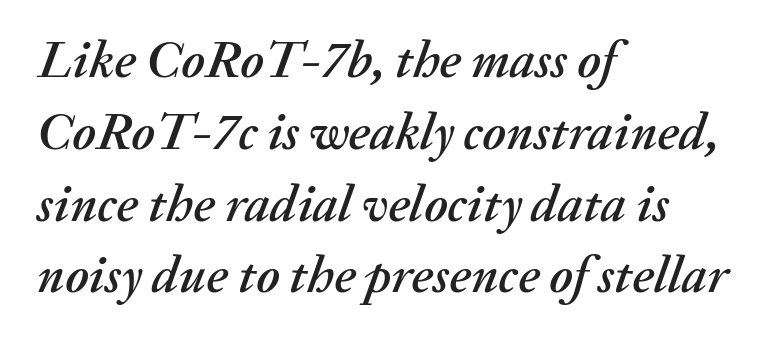
The image shows 52 px text type, italic (leaning right); set left-aligned, normal line spacing (1.38x), normal letter spacing, not underlined; medium stroke contrast and a medium x-height.
